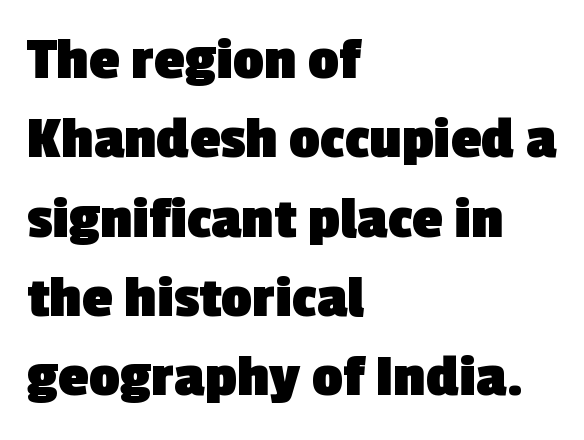
Each glyph is drawn with heavy, bold strokes. Inter-character spacing is left at the font's built-in metrics. You could not count columns in this text — the font is proportionally spaced. Teacher's note: observe the even left margin — that is flush-left alignment. The specimen omits any rule beneath the text block's lines.
